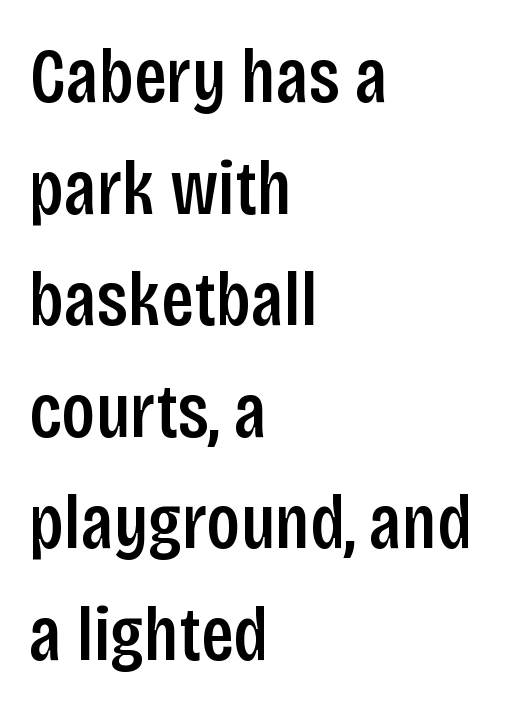
This block has exactly the height ordinary leading produces. Quick note: not italic, upright. Looks like regular typesetting: each glyph gets only the width it needs. The gap between lines stays unmarked. Horizontal alignment here is leftward, the default for most running prose.
